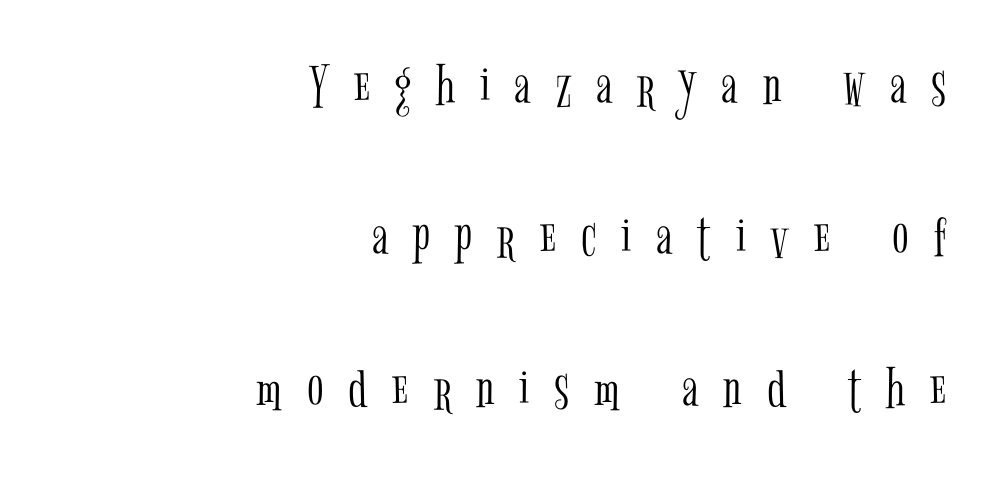
The space directly below the letters is spotless. Regarding leading, the lines here are spaced well apart. These lines are rendered in a variable-pitch font. No heavy texture on the line: the type isn't bold. The letterforms stand isolated, each surrounded by extra space.
